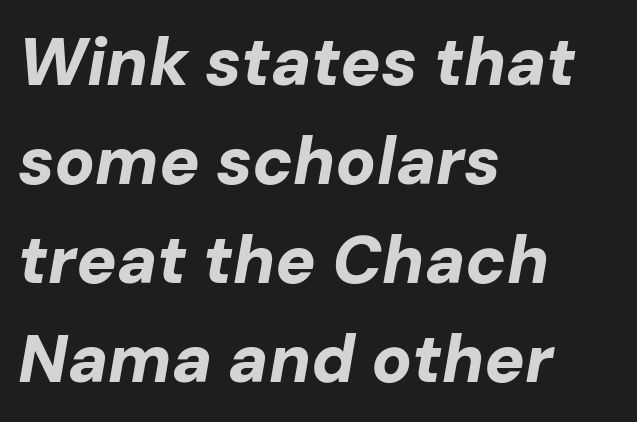
The image shows 67 px bold type, italic (leaning right); set left-aligned, normal line spacing (1.48x), normal letter spacing, not underlined; low stroke contrast and a medium x-height.
